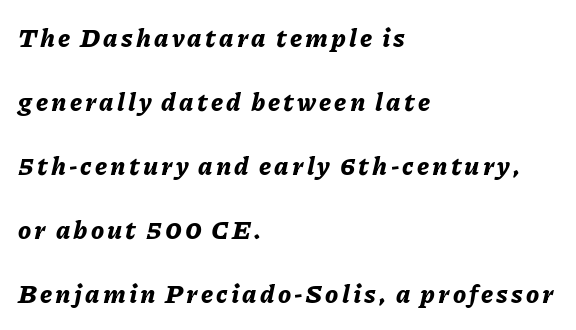
{"italic": "yes", "lean": "right", "slant_degrees": 11, "bold": "yes", "underline": "no", "align": "left", "line_spacing": "loose", "line_spacing_ratio": 2.46, "glyph_px": 26}
